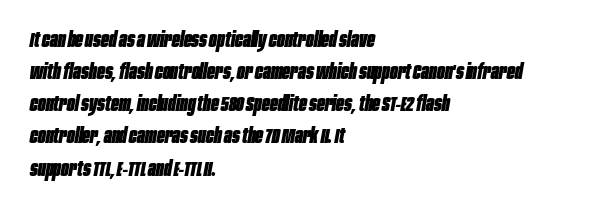
Q: Is the text bold? A: Yes.
Q: Is the text italic (slanted)? A: Yes, it leans right by about 10 degrees.
Q: Is the text underlined? A: No.
Q: How is the paragraph aligned? A: Left-aligned.
Q: Is the spacing between letters normal or unusually wide? A: Normal.
Q: Is the spacing between lines tight, normal or loose? A: Normal.
